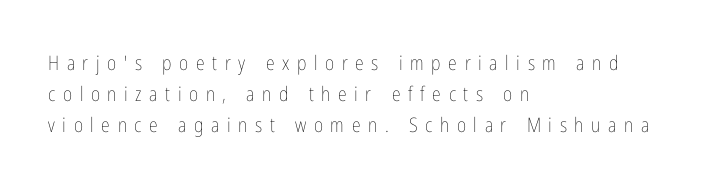
Q: Is the text bold? A: No.
Q: Is the text italic (slanted)? A: No, it is upright.
Q: Is the text underlined? A: No.
Q: How is the paragraph aligned? A: Left-aligned.
Q: Is the spacing between letters normal or unusually wide? A: Unusually wide.
Q: Is the spacing between lines tight, normal or loose? A: Normal.
